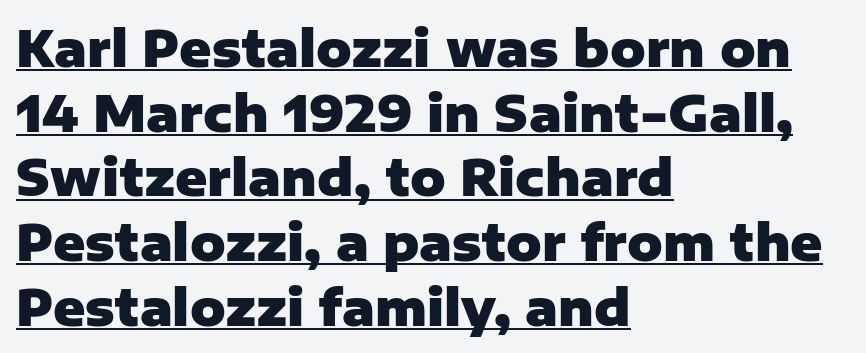
Q: Is the text bold? A: Yes.
Q: Is the text italic (slanted)? A: No, it is upright.
Q: Is the typeface a serif or a sans-serif typeface? A: Sans-serif.
Q: Is the text underlined? A: Yes.
Q: How is the paragraph aligned? A: Left-aligned.
Q: Is the spacing between letters normal or unusually wide? A: Normal.
Q: Is the spacing between lines tight, normal or loose? A: Normal.
Q: Width (condensed, normal, or wide)? A: Normal.
Q: Stroke contrast? A: Low.
Q: x-height? A: Medium.
Q: Monospaced? A: No.
